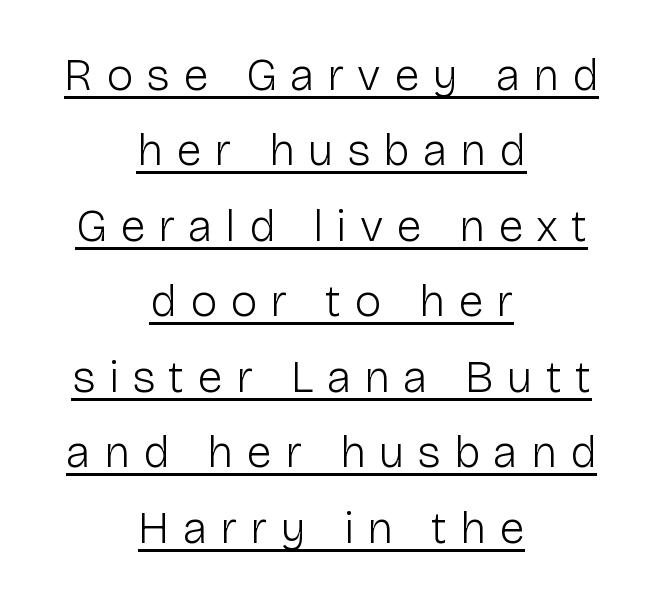
The image shows 46 px light sans-serif type, upright; set centered, normal line spacing (1.64x), unusually wide letter spacing (+0.28 em), underlined; low stroke contrast and a medium x-height.
